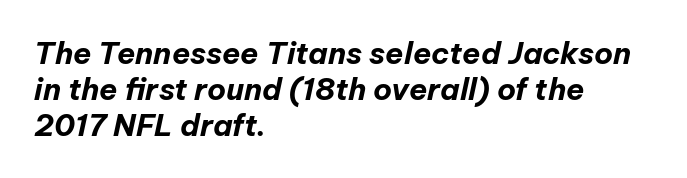
Underline: absent. The face used here is rendered with its standard letterfit. Emphasis by weight is at full strength: bold. Italic: yes, the glyphs are oblique.
